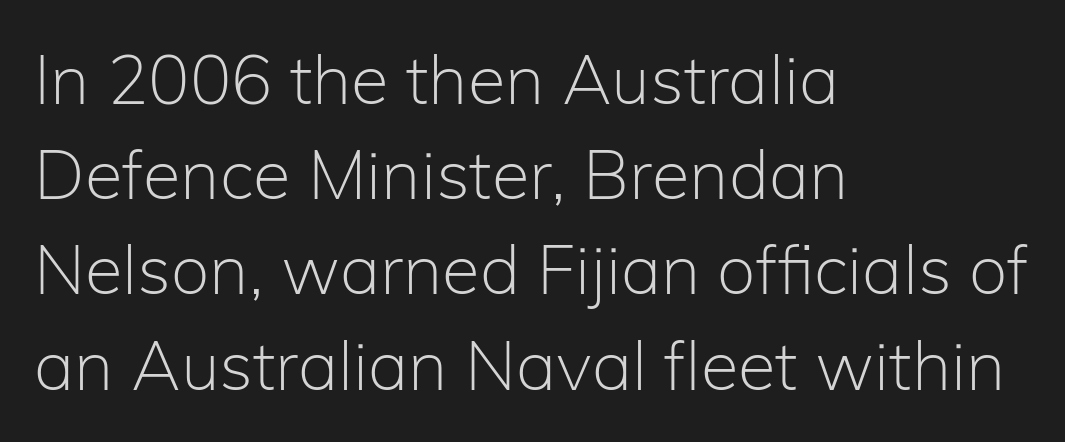
Notice how the passage keeps a crisp vertical edge on the left only. The letters carry no serifs — their stems end cleanly without finishing strokes. Varying glyph widths throughout — classic text-font behaviour. The type sits square on the baseline with zero lean. No word sits above an underline.
